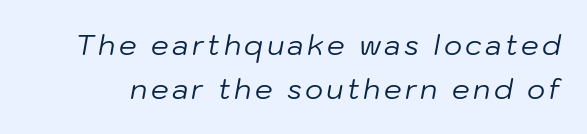
Q: Is the text bold? A: No.
Q: Is the text italic (slanted)? A: Yes, it leans right by about 10 degrees.
Q: Is the text underlined? A: No.
Q: Is the spacing between lines tight, normal or loose? A: Normal.
Q: Width (condensed, normal, or wide)? A: Normal.
Q: Stroke contrast? A: Low.
Q: x-height? A: Medium.
Q: Monospaced? A: No.
